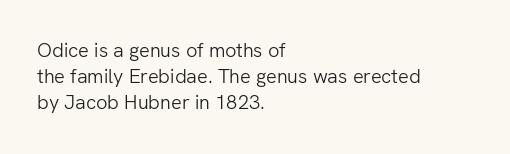
Q: Is the text bold? A: No.
Q: Is the text italic (slanted)? A: No, it is upright.
Q: Is the text underlined? A: No.
Q: How is the paragraph aligned? A: Left-aligned.
Q: Is the spacing between letters normal or unusually wide? A: Normal.
Q: Is the spacing between lines tight, normal or loose? A: Normal.
